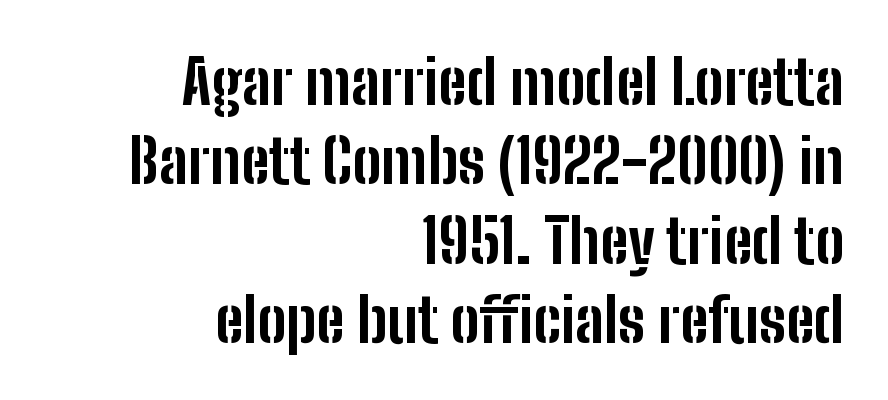
{"serif": "no", "italic": "no", "bold": "yes", "weight": "bold", "width": "condensed", "stroke_contrast": "low", "x_height": "medium", "monospaced": "no", "underline": "no", "align": "right", "line_spacing": "normal", "line_spacing_ratio": 1.3, "letter_spacing": "normal", "letter_spacing_em": 0.0, "glyph_px": 61}
